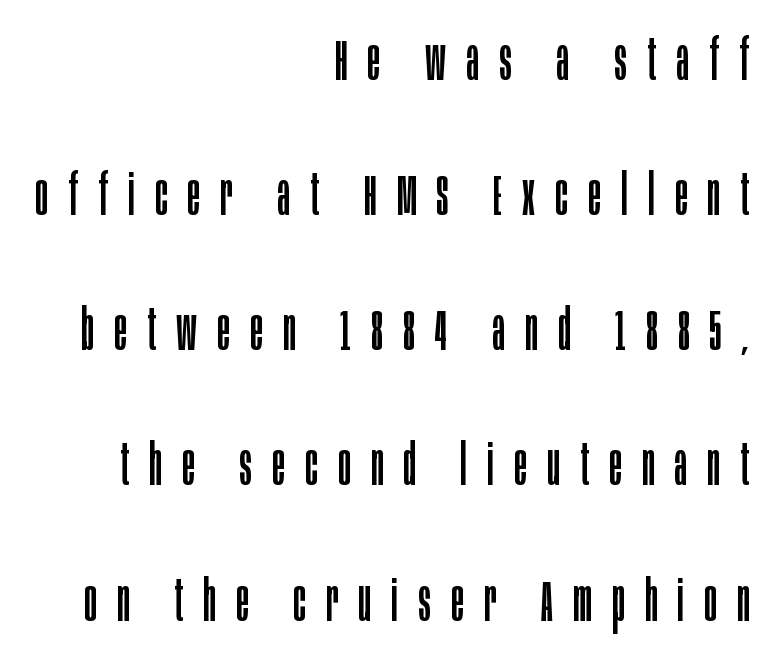
Weight: regular or lighter. The text block is weighted toward the right margin, trailing off unevenly leftward. The passage shown is typeset with a sans-serif family. The type is letterspaced generously, with wide tracking. Does the leading feel generous? Absolutely, it's lavish. Anything drawn beneath the words? Only blank space.
